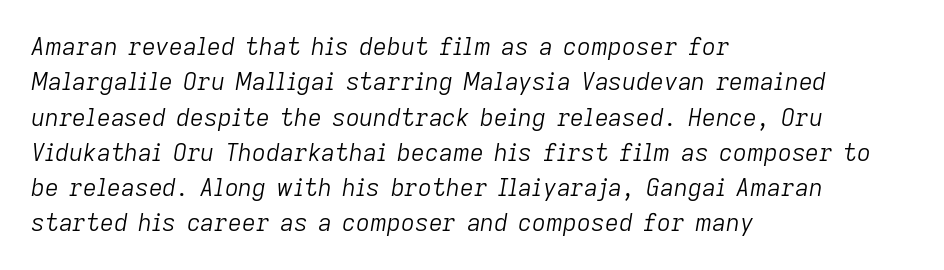
{"italic": "yes", "lean": "right", "slant_degrees": 9, "bold": "no", "underline": "no", "align": "left", "line_spacing": "normal", "line_spacing_ratio": 1.47, "letter_spacing": "normal", "letter_spacing_em": 0.0, "glyph_px": 24}
